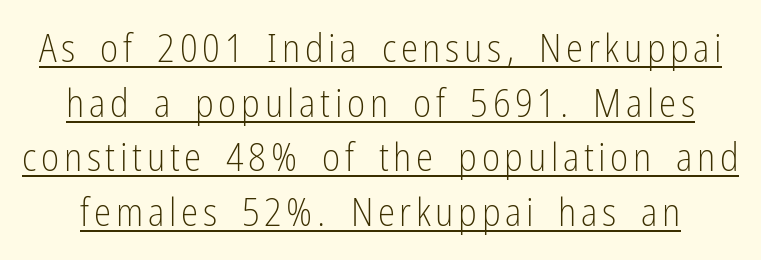
{"serif": "no", "italic": "no", "bold": "no", "weight": "light", "width": "condensed", "stroke_contrast": "low", "x_height": "medium", "monospaced": "no", "underline": "yes", "line_spacing": "normal", "line_spacing_ratio": 1.4, "glyph_px": 39}
